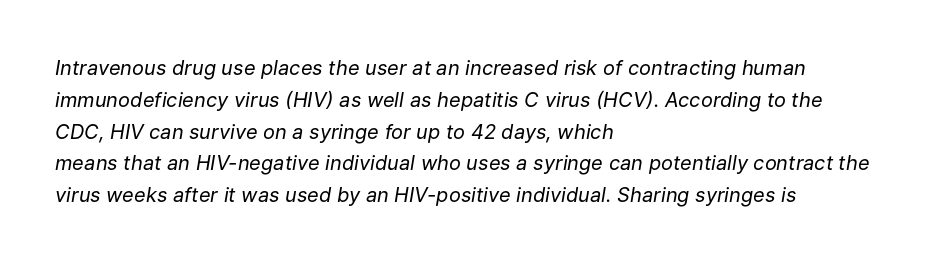
{"italic": "yes", "lean": "right", "slant_degrees": 9, "bold": "no", "underline": "no", "align": "left", "line_spacing": "normal", "line_spacing_ratio": 1.59, "letter_spacing": "normal", "letter_spacing_em": 0.0, "glyph_px": 20}
